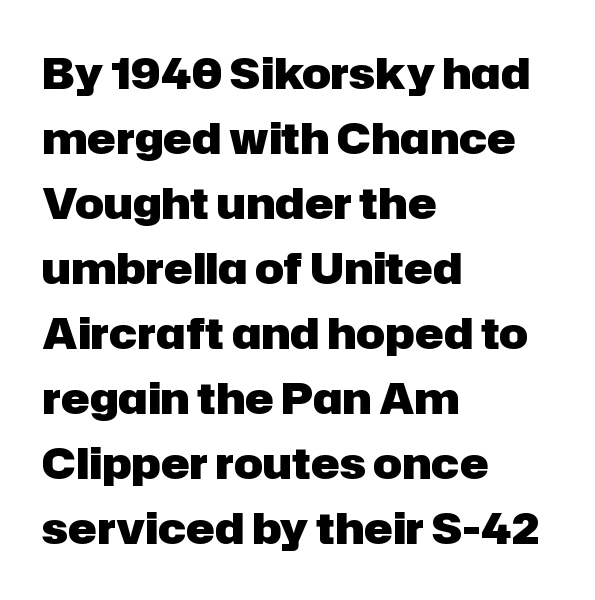
Q: Is the text bold? A: Yes.
Q: Is the text italic (slanted)? A: No, it is upright.
Q: Is the typeface a serif or a sans-serif typeface? A: Sans-serif.
Q: Is the text underlined? A: No.
Q: How is the paragraph aligned? A: Left-aligned.
Q: Is the spacing between letters normal or unusually wide? A: Normal.
Q: Is the spacing between lines tight, normal or loose? A: Normal.
Q: Width (condensed, normal, or wide)? A: Normal.
Q: Stroke contrast? A: Low.
Q: x-height? A: Medium.
Q: Monospaced? A: No.
